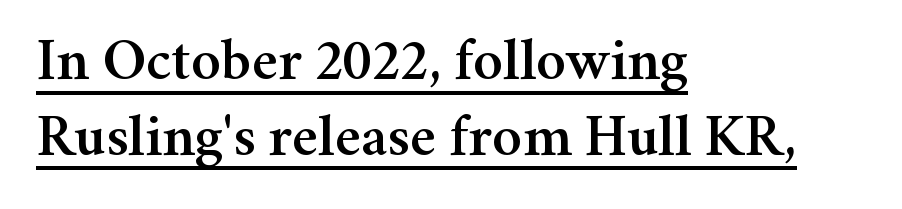
Q: Is the text italic (slanted)? A: No, it is upright.
Q: Is the typeface a serif or a sans-serif typeface? A: Serif.
Q: Is the text underlined? A: Yes.
Q: How is the paragraph aligned? A: Left-aligned.
Q: Is the spacing between letters normal or unusually wide? A: Normal.
Q: Is the spacing between lines tight, normal or loose? A: Normal.
Q: Width (condensed, normal, or wide)? A: Normal.
Q: Stroke contrast? A: Medium.
Q: x-height? A: Medium.
Q: Monospaced? A: No.
